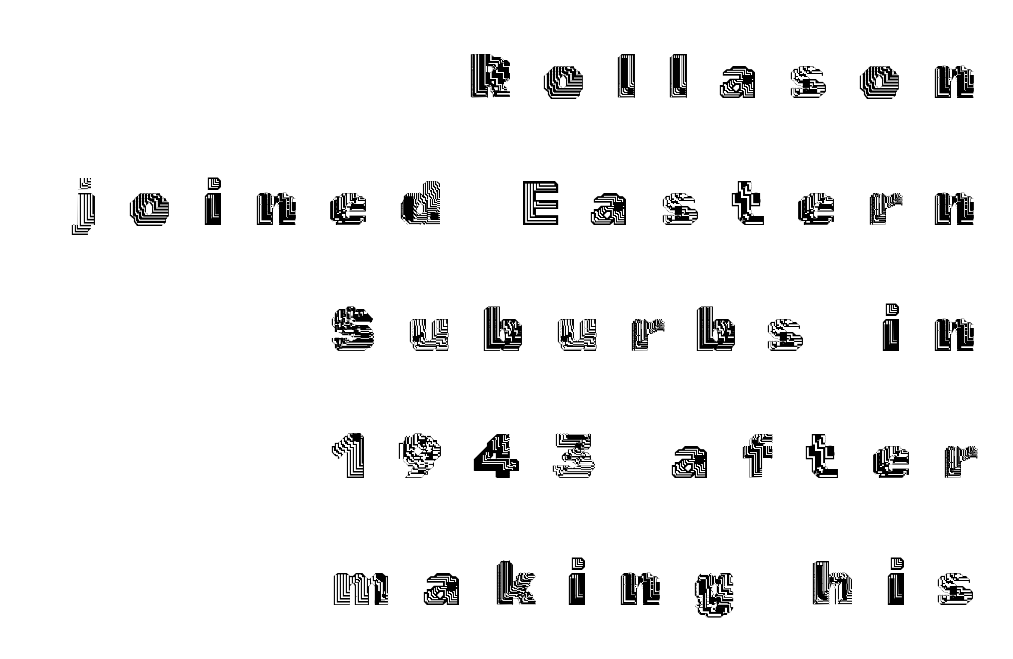
{"italic": "no", "width": "normal", "x_height": "medium", "monospaced": "no", "underline": "no", "align": "right", "line_spacing": "loose", "line_spacing_ratio": 1.98, "letter_spacing": "wide", "letter_spacing_em": 0.49, "glyph_px": 64}
